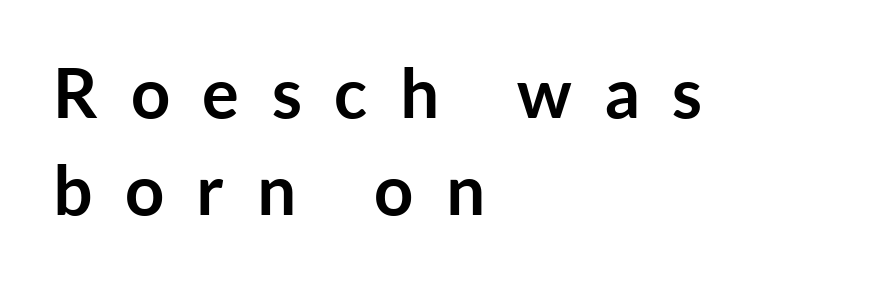
The image shows 69 px semibold sans-serif type, upright; set left-aligned, normal line spacing (1.4x), unusually wide letter spacing (+0.47 em), not underlined; low stroke contrast and a medium x-height.
